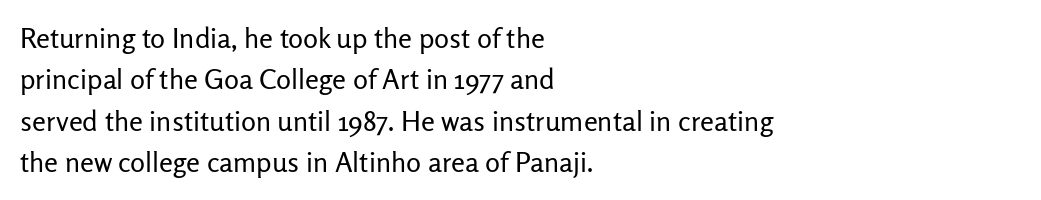
The image shows 28 px regular-weight sans-serif type, upright; set left-aligned, normal line spacing (1.48x), normal letter spacing, not underlined; low stroke contrast and a medium x-height.
